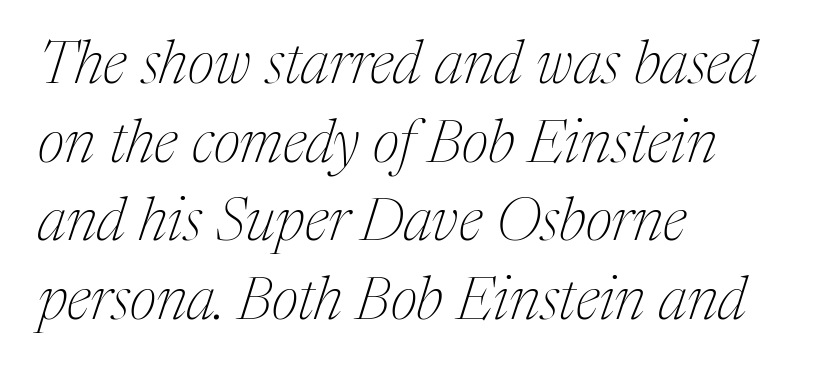
You could not count columns in this text — the font is proportionally spaced. The paragraph shown leans on its left margin. The passage shown is typeset with a serif family. The glyphs look as if they've been sheared to an angle.
